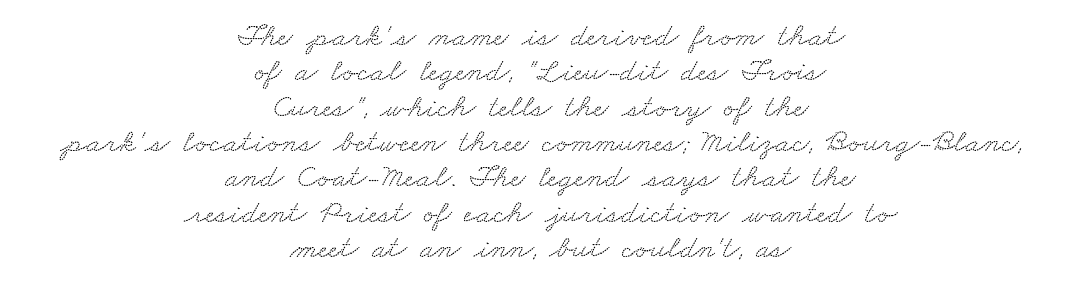
A typesetter would call this proportional, since set widths differ per character. Is the block centered? Yes — each line is placed symmetrically about the middle. Whoever set this chose condensed vertical rhythm over breathing room. What stands out about the letter spacing? Nothing — it is the standard amount. The area under the type is left untouched.
